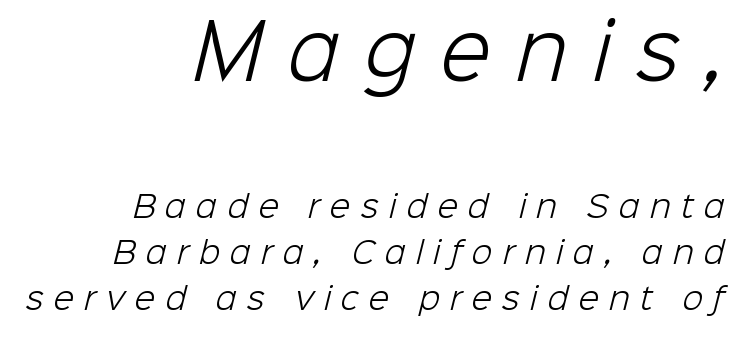
The image shows 74 px light sans-serif type; set right-aligned, normal line spacing (1.53x), unusually wide letter spacing (+0.34 em), not underlined; the first (top) block is 2.47x larger; low stroke contrast and a medium x-height.
